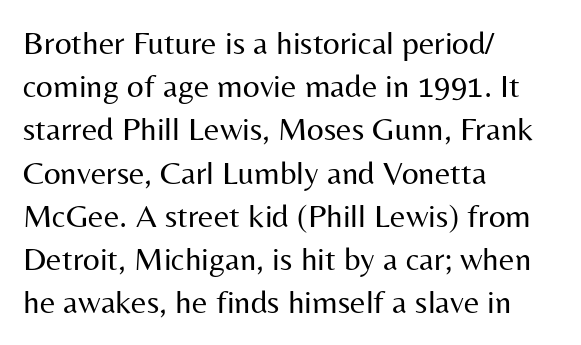
{"serif": "no", "italic": "no", "bold": "no", "weight": "regular", "width": "normal", "stroke_contrast": "medium", "x_height": "medium", "monospaced": "no", "underline": "no", "align": "left", "line_spacing": "normal", "line_spacing_ratio": 1.31, "letter_spacing": "normal", "letter_spacing_em": 0.0, "glyph_px": 33}
